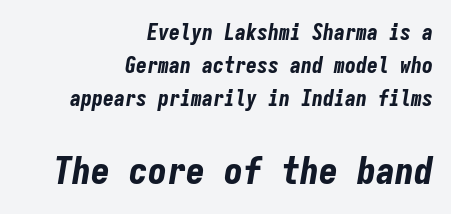
{"italic": "yes", "lean": "right", "slant_degrees": 9, "bold": "yes", "weight": "bold", "width": "condensed", "stroke_contrast": "low", "x_height": "medium", "monospaced": "yes", "underline": "no", "align": "right", "line_spacing": "normal", "line_spacing_ratio": 1.5, "letter_spacing": "normal", "letter_spacing_em": 0.0, "larger_block": "second", "size_ratio": 1.73, "glyph_px": 38}
